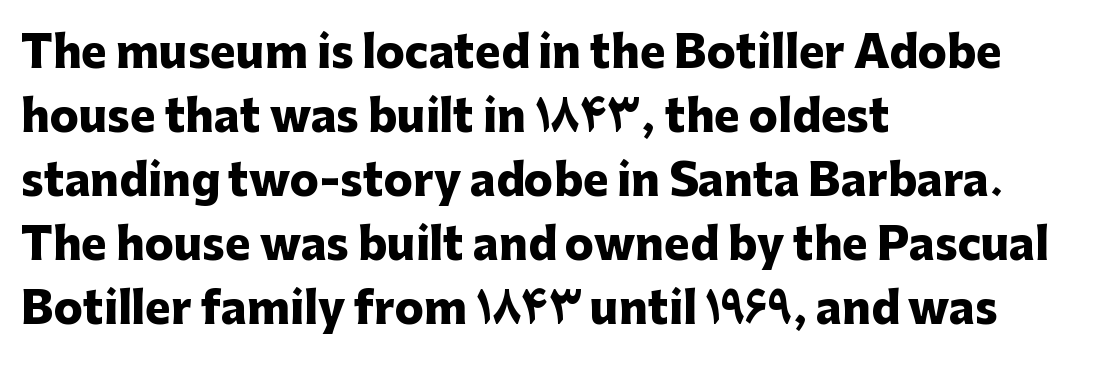
The image shows 43 px heavy sans-serif type, upright; set left-aligned, normal line spacing (1.49x), normal letter spacing, not underlined; low stroke contrast and a medium x-height.
